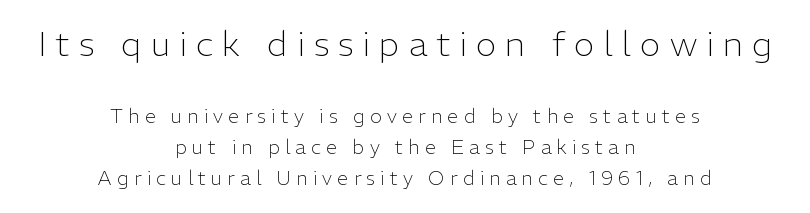
The image shows 35 px light sans-serif type, upright; set centered, normal line spacing (1.55x), unusually wide letter spacing (+0.26 em), not underlined; the first (top) block is 1.75x larger; low stroke contrast and a medium x-height.
